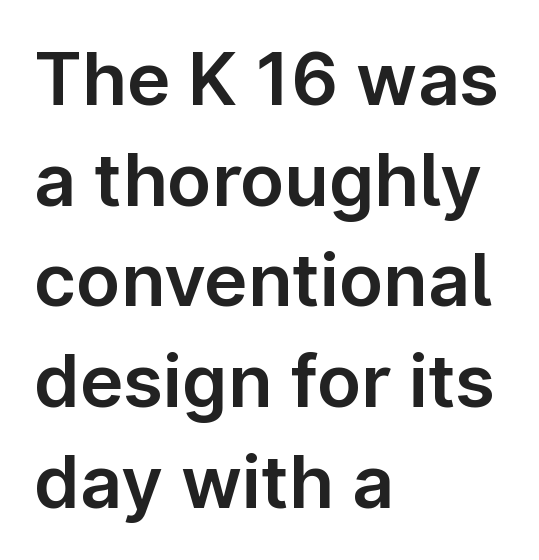
{"serif": "no", "italic": "no", "width": "normal", "stroke_contrast": "low", "x_height": "medium", "monospaced": "no", "underline": "no", "align": "left", "line_spacing": "normal", "line_spacing_ratio": 1.38, "letter_spacing": "normal", "letter_spacing_em": 0.0, "glyph_px": 73}
